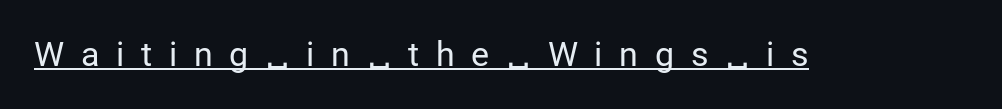
The image shows 34 px regular-weight sans-serif type, upright; set unusually wide letter spacing (+0.49 em), underlined; low stroke contrast and a medium x-height.
